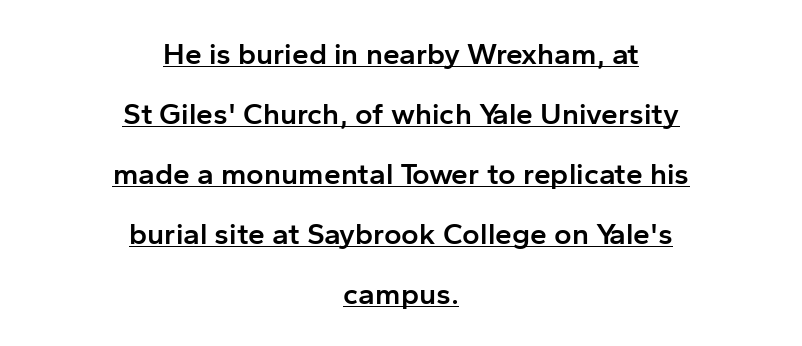
The image shows 30 px semibold sans-serif type, upright; set centered, loose line spacing (2.0x), normal letter spacing, underlined; low stroke contrast and a medium x-height.
